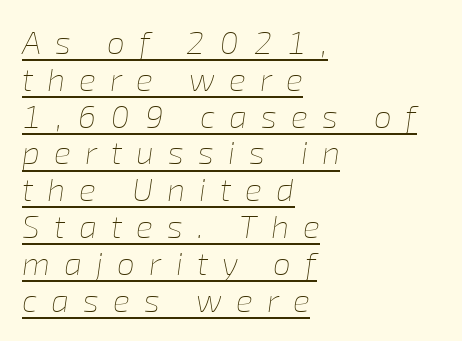
Looks like regular typesetting: each glyph gets only the width it needs. The letterforms sit at book weight or below. The tracking jumps out immediately: characters are airy and widely separated. Vertically, the passage feels compressed, each row crowding the next. A student would call this left alignment; a typographer would say flush left, rag right.
